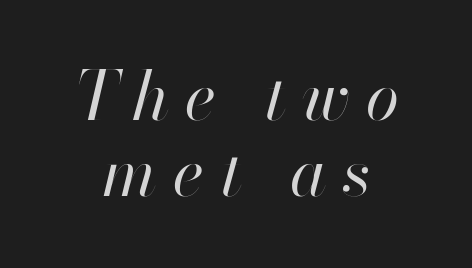
{"italic": "yes", "lean": "right", "slant_degrees": 13, "bold": "no", "weight": "regular", "width": "normal", "stroke_contrast": "high", "x_height": "small", "monospaced": "no", "underline": "no", "align": "center", "line_spacing": "tight", "line_spacing_ratio": 1.12, "letter_spacing": "wide", "letter_spacing_em": 0.23, "glyph_px": 68}
